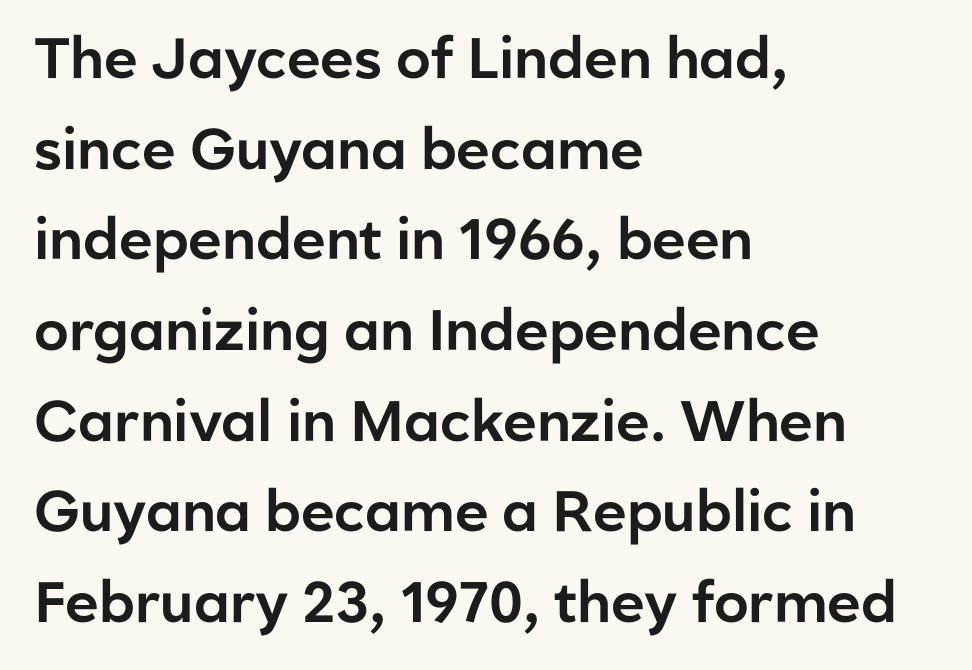
Q: Is the text italic (slanted)? A: No, it is upright.
Q: Is the typeface a serif or a sans-serif typeface? A: Sans-serif.
Q: Is the text underlined? A: No.
Q: How is the paragraph aligned? A: Left-aligned.
Q: Is the spacing between letters normal or unusually wide? A: Normal.
Q: Is the spacing between lines tight, normal or loose? A: Normal.
Q: Width (condensed, normal, or wide)? A: Normal.
Q: Stroke contrast? A: Low.
Q: x-height? A: Medium.
Q: Monospaced? A: No.
